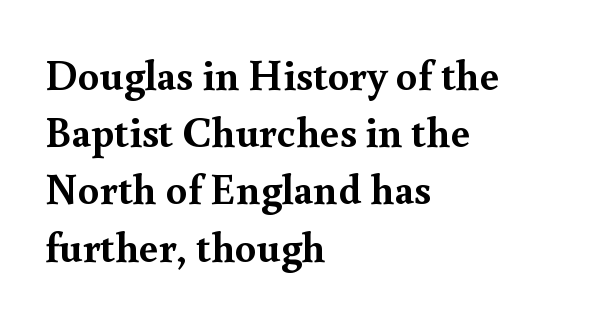
Q: Is the text bold? A: Yes.
Q: Is the text italic (slanted)? A: No, it is upright.
Q: Is the typeface a serif or a sans-serif typeface? A: Serif.
Q: Is the text underlined? A: No.
Q: How is the paragraph aligned? A: Left-aligned.
Q: Is the spacing between letters normal or unusually wide? A: Normal.
Q: Is the spacing between lines tight, normal or loose? A: Normal.
Q: Width (condensed, normal, or wide)? A: Normal.
Q: x-height? A: Small.
Q: Monospaced? A: No.
